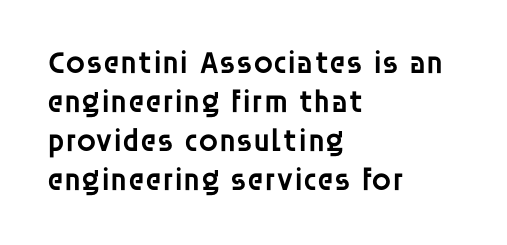
The image shows 32 px semibold sans-serif type, upright; set left-aligned, line spacing 1.22x, normal letter spacing, not underlined; low stroke contrast and a large x-height.
